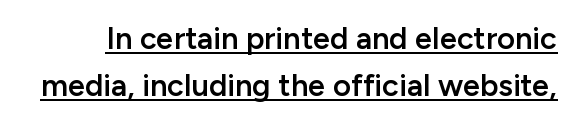
Honestly, the underline is the first thing you notice here. The letters advance in unequal steps, a hallmark of proportional type. A typesetter would call this leading conventional body-copy spacing. Students, note that the glyphs here touch the page at normal intervals. Observe the absence of serifs on each vertical stroke in this sample.
